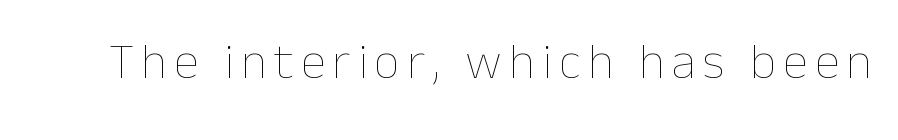
Note the varied advance widths — an 'i' is clearly narrower than an 'm'. Stroke thickness stays within the range of a standard reading face or lighter. Italic? Not at all — the glyphs are vertical. Type without underlining.
